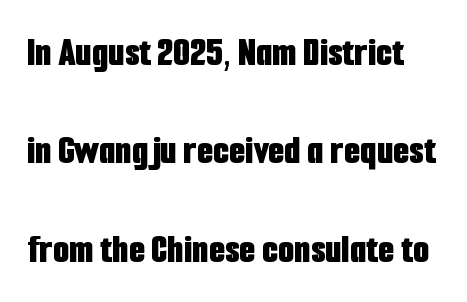
{"serif": "no", "italic": "no", "bold": "yes", "weight": "bold", "width": "condensed", "stroke_contrast": "low", "x_height": "medium", "monospaced": "no", "underline": "no", "line_spacing": "loose", "line_spacing_ratio": 2.34, "letter_spacing": "normal", "letter_spacing_em": 0.0, "glyph_px": 42}
